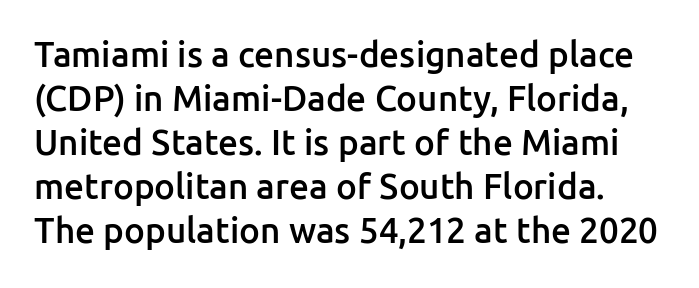
The image shows 35 px semibold sans-serif type, upright; set normal line spacing (1.26x), normal letter spacing, not underlined; low stroke contrast and a medium x-height.
